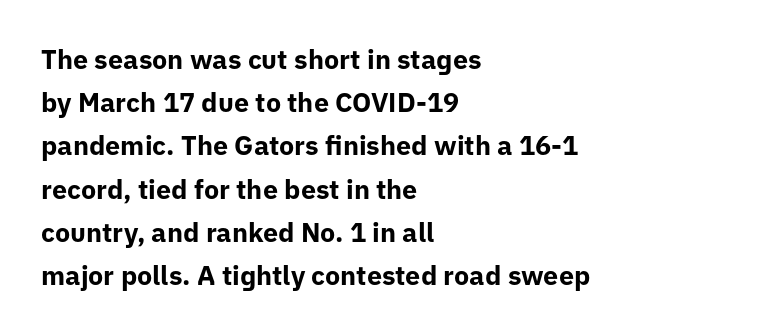
The image shows 27 px bold type, upright; set left-aligned, normal line spacing (1.6x), normal letter spacing, not underlined.
